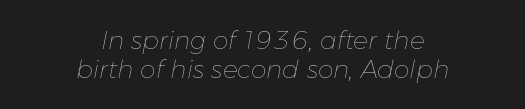
The image shows 25 px text type, italic (leaning right); set centered, line spacing 1.16x, normal letter spacing, not underlined.
